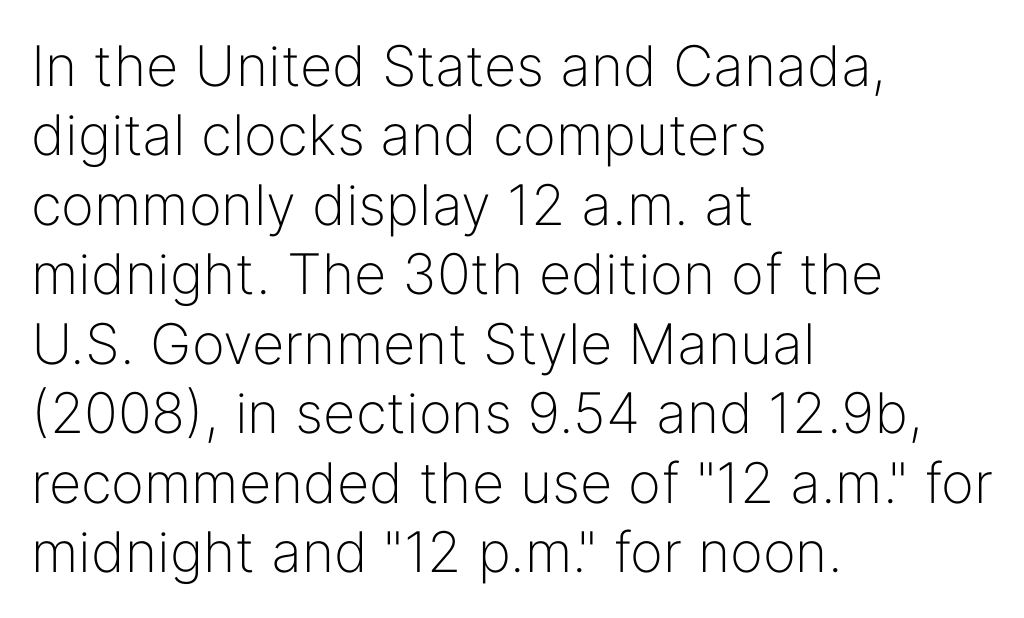
{"serif": "no", "italic": "no", "bold": "no", "weight": "light", "width": "normal", "stroke_contrast": "low", "x_height": "medium", "monospaced": "no", "underline": "no", "align": "left", "line_spacing_ratio": 1.24, "letter_spacing": "normal", "letter_spacing_em": 0.0, "glyph_px": 56}
